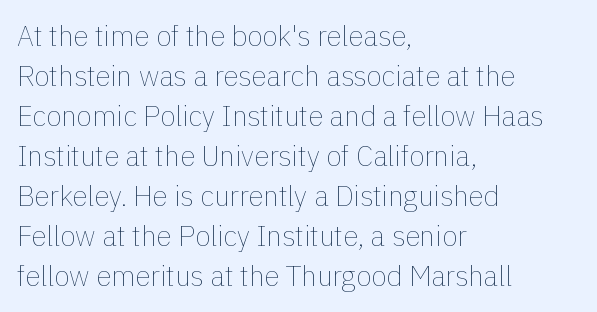
Q: Is the text bold? A: No.
Q: Is the text italic (slanted)? A: No, it is upright.
Q: Is the text underlined? A: No.
Q: How is the paragraph aligned? A: Left-aligned.
Q: Is the spacing between letters normal or unusually wide? A: Normal.
Q: Is the spacing between lines tight, normal or loose? A: Normal.
Q: Width (condensed, normal, or wide)? A: Normal.
Q: x-height? A: Medium.
Q: Monospaced? A: No.
